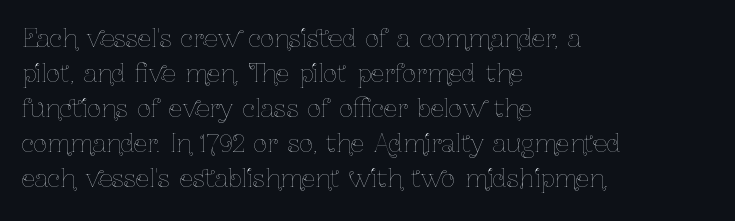
Q: Is the text bold? A: No.
Q: Is the text italic (slanted)? A: No, it is upright.
Q: Is the text underlined? A: No.
Q: How is the paragraph aligned? A: Left-aligned.
Q: Is the spacing between letters normal or unusually wide? A: Normal.
Q: Is the spacing between lines tight, normal or loose? A: Normal.
